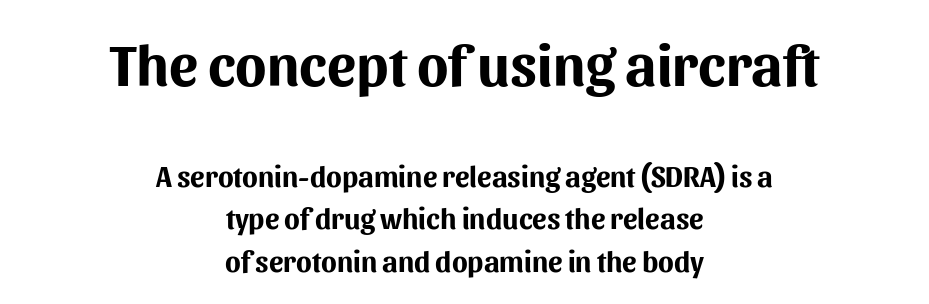
The image shows 58 px bold sans-serif type, upright; set centered, normal line spacing (1.46x), normal letter spacing, not underlined; the first (top) block is 2.0x larger; medium stroke contrast and a medium x-height.
